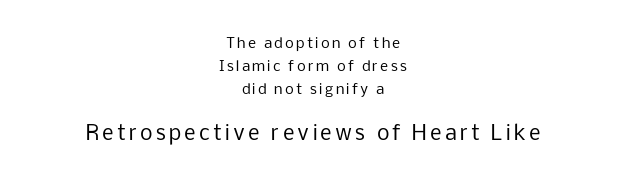
Designer's note — italics off, roman on. Visually the block forms a symmetrical silhouette, jagged on both flanks. Letters have the restrained weight of plain body copy at most. Regular leading. The string is rendered with underlining switched off. Size contrast runs from small at the top to large at the bottom.
